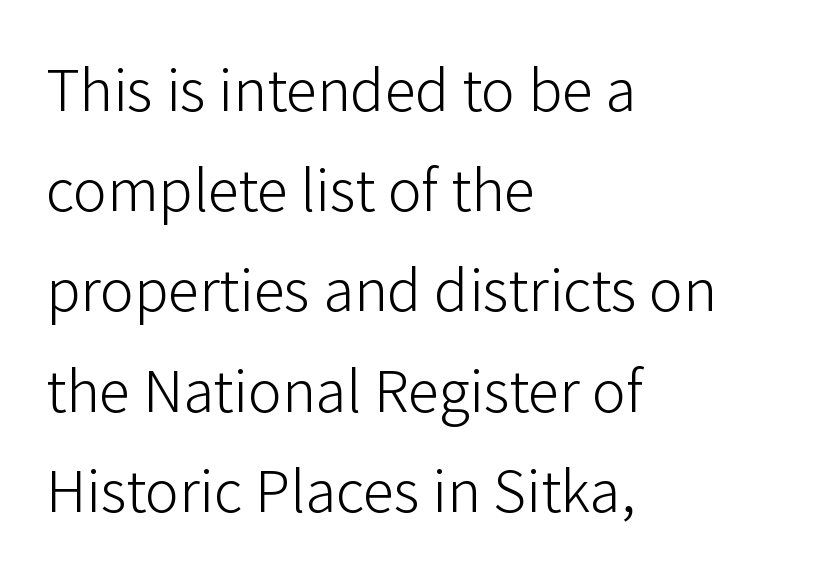
Short and long lines alike share a common starting point at left. Compared with a typical body face, this is equally light or lighter still. The text was rendered using a sans face with plain stroke endings. Vertically, the passage feels balanced, rows spaced as you'd expect. Each letter keeps its own natural width here, so spacing adapts to shape.
